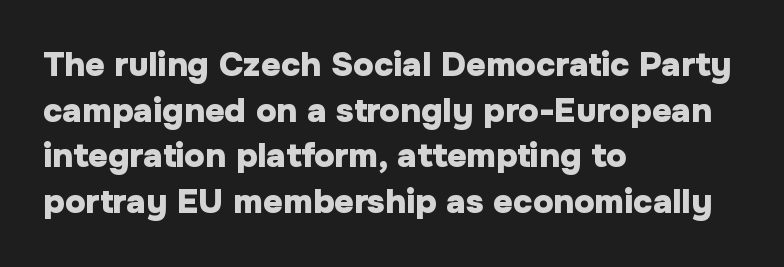
{"serif": "no", "italic": "no", "bold": "yes", "weight": "heavy", "width": "normal", "stroke_contrast": "low", "x_height": "medium", "monospaced": "no", "underline": "no", "align": "left", "line_spacing": "normal", "line_spacing_ratio": 1.34, "letter_spacing": "normal", "letter_spacing_em": 0.0, "glyph_px": 34}
